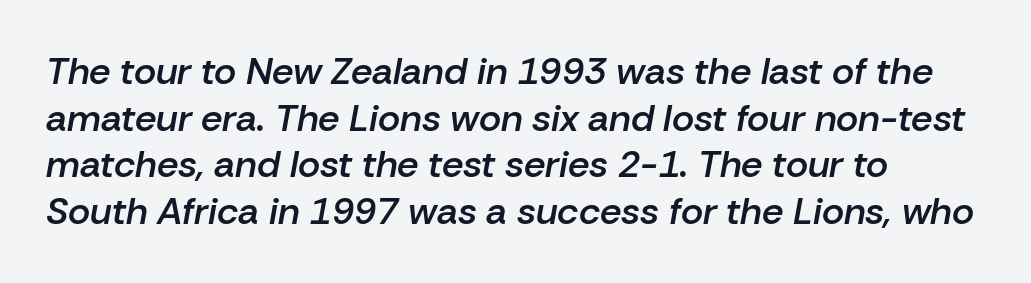
{"italic": "yes", "lean": "right", "slant_degrees": 10, "bold": "semi", "weight": "semibold", "width": "normal", "stroke_contrast": "low", "x_height": "medium", "monospaced": "no", "underline": "no", "align": "left", "line_spacing_ratio": 1.23, "letter_spacing": "normal", "letter_spacing_em": 0.0, "glyph_px": 38}
